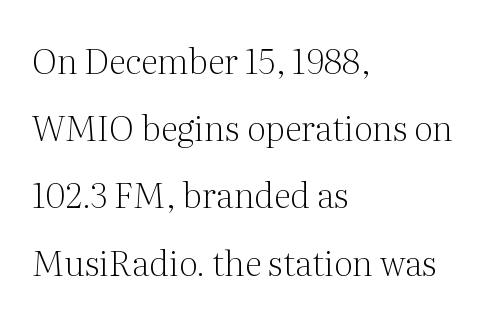
Q: Is the text bold? A: No.
Q: Is the text italic (slanted)? A: No, it is upright.
Q: Is the typeface a serif or a sans-serif typeface? A: Serif.
Q: Is the text underlined? A: No.
Q: How is the paragraph aligned? A: Left-aligned.
Q: Is the spacing between letters normal or unusually wide? A: Normal.
Q: Is the spacing between lines tight, normal or loose? A: Loose.
Q: Width (condensed, normal, or wide)? A: Normal.
Q: Stroke contrast? A: Medium.
Q: x-height? A: Medium.
Q: Monospaced? A: No.
